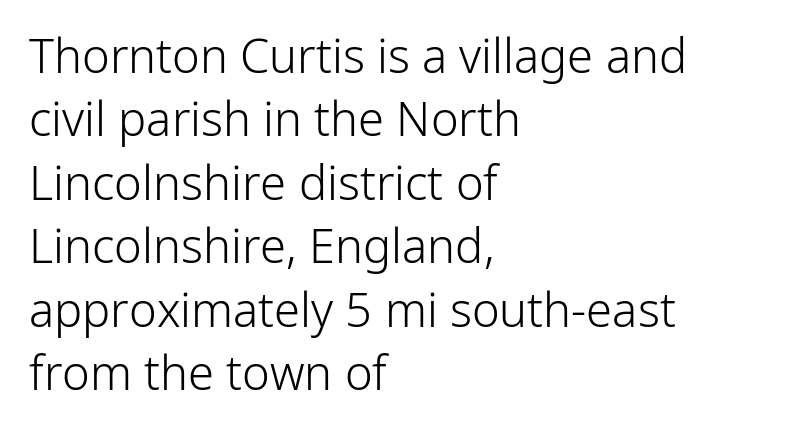
{"serif": "no", "italic": "no", "bold": "no", "weight": "light", "width": "normal", "stroke_contrast": "low", "x_height": "medium", "monospaced": "no", "underline": "no", "align": "left", "line_spacing": "normal", "line_spacing_ratio": 1.35, "letter_spacing": "normal", "letter_spacing_em": 0.0, "glyph_px": 47}
